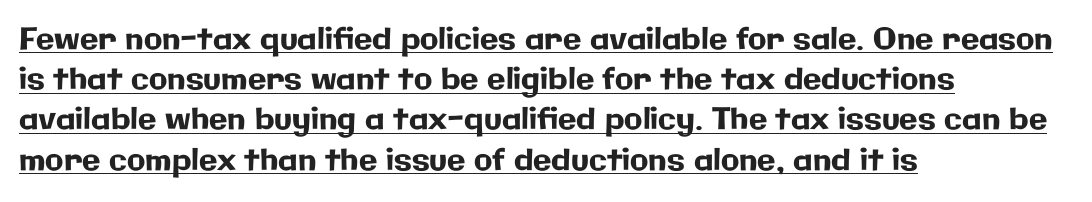
{"serif": "no", "italic": "no", "width": "normal", "stroke_contrast": "low", "x_height": "medium", "monospaced": "no", "underline": "yes", "align": "left", "line_spacing": "normal", "line_spacing_ratio": 1.34, "letter_spacing": "normal", "letter_spacing_em": 0.0, "glyph_px": 30}
